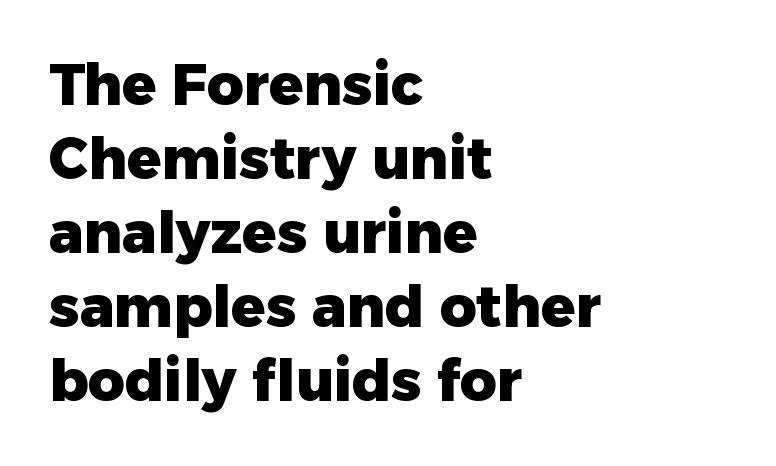
Typesetter's note: full bold, strokes at maximum text heaviness. Descender tails drop into unmarked territory. Posture: vertical. Each letter keeps its own natural width here, so spacing adapts to shape. The designer left line spacing at the default.
